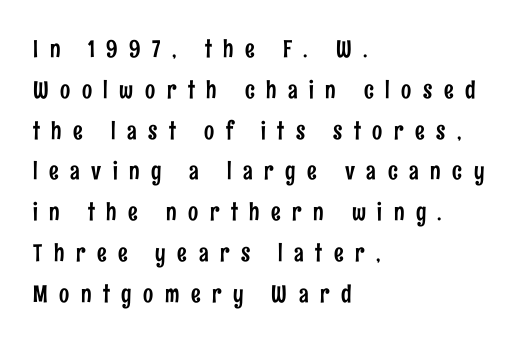
Any mark beneath the type? The region is blank. Teacher's note: observe the even left margin — that is flush-left alignment. How are the letters spaced? Widely, with obvious added tracking. The space between consecutive lines is moderate. Does the lettering tilt? It doesn't — this is upright.
